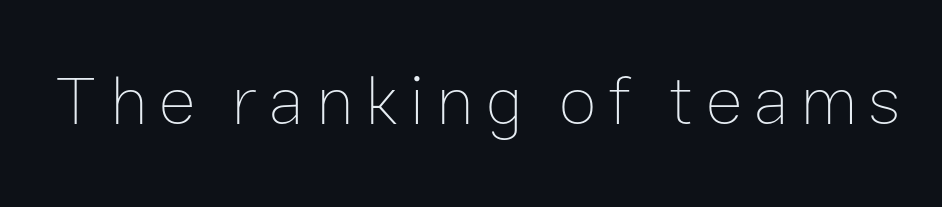
Q: Is the text bold? A: No.
Q: Is the text italic (slanted)? A: No, it is upright.
Q: Is the text underlined? A: No.
Q: Width (condensed, normal, or wide)? A: Normal.
Q: Stroke contrast? A: Low.
Q: x-height? A: Medium.
Q: Monospaced? A: No.
